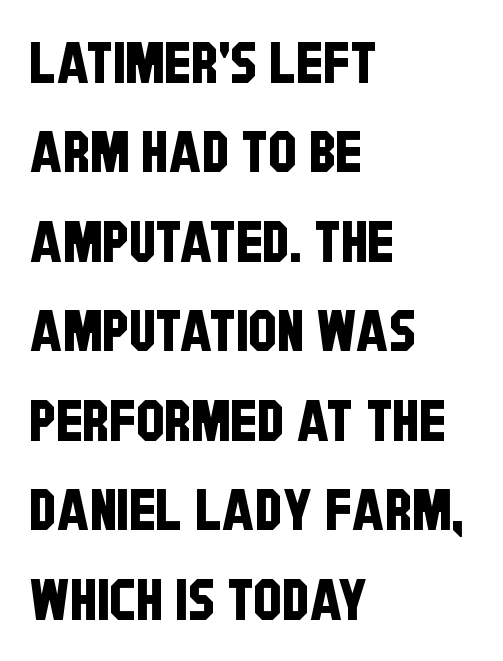
Q: Is the typeface a serif or a sans-serif typeface? A: Sans-serif.
Q: Is the text underlined? A: No.
Q: How is the paragraph aligned? A: Left-aligned.
Q: Is the spacing between letters normal or unusually wide? A: Normal.
Q: Is the spacing between lines tight, normal or loose? A: Normal.
Q: Width (condensed, normal, or wide)? A: Condensed.
Q: Stroke contrast? A: Low.
Q: x-height? A: Large.
Q: Monospaced? A: No.
